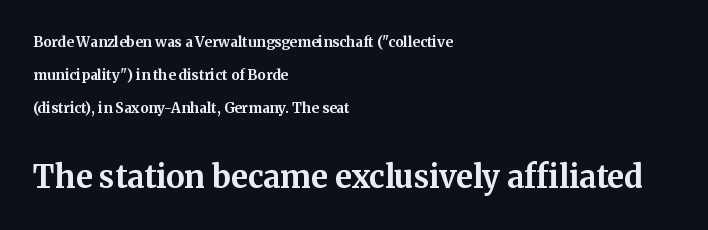
Q: Is the text bold? A: Yes.
Q: Is the text italic (slanted)? A: No, it is upright.
Q: Is the typeface a serif or a sans-serif typeface? A: Serif.
Q: Is the text underlined? A: No.
Q: How is the paragraph aligned? A: Left-aligned.
Q: Is the spacing between letters normal or unusually wide? A: Normal.
Q: Is the spacing between lines tight, normal or loose? A: Loose.
Q: Which block of text is set in a larger size, the first (top) or the second (bottom)? A: The second (bottom) one.
Q: Width (condensed, normal, or wide)? A: Normal.
Q: Stroke contrast? A: Medium.
Q: x-height? A: Medium.
Q: Monospaced? A: No.
